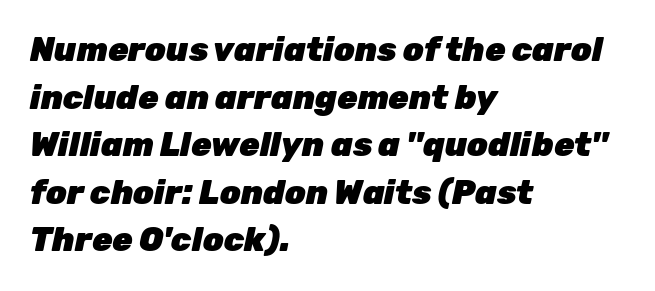
Q: Is the text bold? A: Yes.
Q: Is the text italic (slanted)? A: Yes, it leans right by about 12 degrees.
Q: Is the text underlined? A: No.
Q: How is the paragraph aligned? A: Left-aligned.
Q: Is the spacing between letters normal or unusually wide? A: Normal.
Q: Is the spacing between lines tight, normal or loose? A: Normal.
Q: Width (condensed, normal, or wide)? A: Normal.
Q: Stroke contrast? A: Low.
Q: x-height? A: Medium.
Q: Monospaced? A: No.
